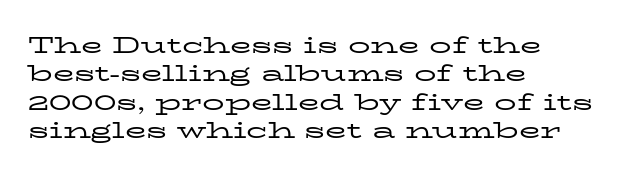
{"italic": "no", "bold": "no", "underline": "no", "align": "left", "line_spacing": "normal", "line_spacing_ratio": 1.29, "letter_spacing": "normal", "letter_spacing_em": 0.0, "glyph_px": 22}
